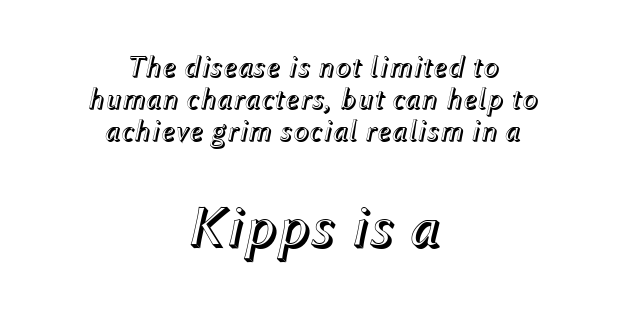
Q: Is the text italic (slanted)? A: Yes, it leans right by about 12 degrees.
Q: Is the text underlined? A: No.
Q: How is the paragraph aligned? A: Centered.
Q: Is the spacing between letters normal or unusually wide? A: Normal.
Q: Is the spacing between lines tight, normal or loose? A: Tight.
Q: Which block of text is set in a larger size, the first (top) or the second (bottom)? A: The second (bottom) one.
Q: Width (condensed, normal, or wide)? A: Normal.
Q: x-height? A: Medium.
Q: Monospaced? A: No.
